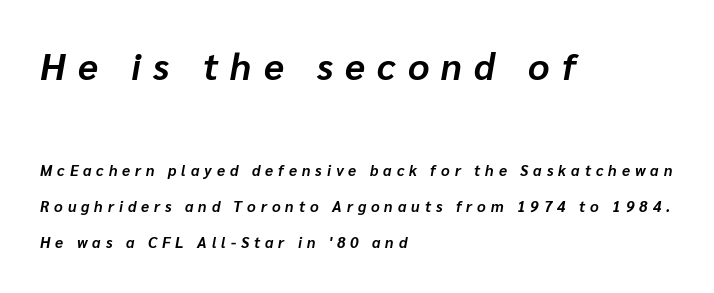
Q: Is the text bold? A: Yes.
Q: Is the text italic (slanted)? A: Yes, it leans right by about 10 degrees.
Q: Is the text underlined? A: No.
Q: How is the paragraph aligned? A: Left-aligned.
Q: Is the spacing between letters normal or unusually wide? A: Unusually wide.
Q: Is the spacing between lines tight, normal or loose? A: Loose.
Q: Which block of text is set in a larger size, the first (top) or the second (bottom)? A: The first (top) one.
Q: Width (condensed, normal, or wide)? A: Normal.
Q: Stroke contrast? A: Low.
Q: x-height? A: Medium.
Q: Monospaced? A: No.
